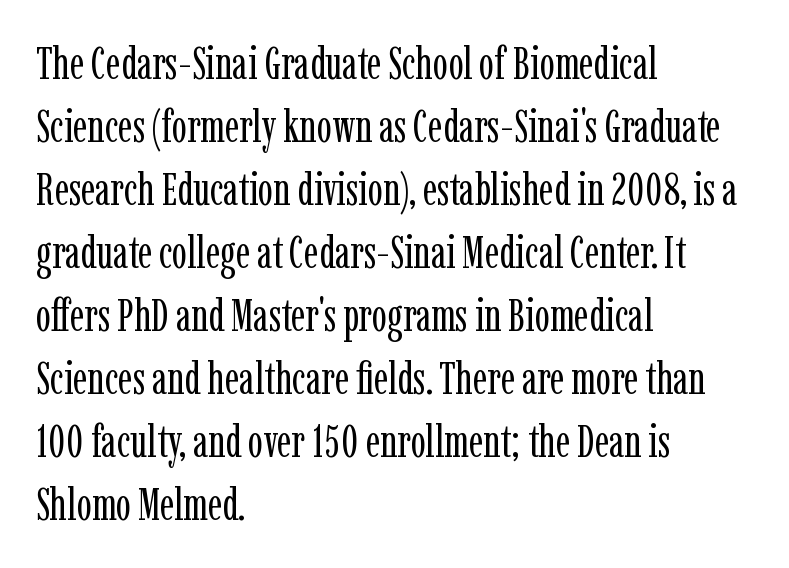
{"serif": "yes", "italic": "no", "bold": "no", "weight": "regular", "width": "condensed", "stroke_contrast": "low", "x_height": "medium", "monospaced": "no", "underline": "no", "align": "left", "line_spacing": "normal", "line_spacing_ratio": 1.4, "letter_spacing": "normal", "letter_spacing_em": 0.0, "glyph_px": 45}
